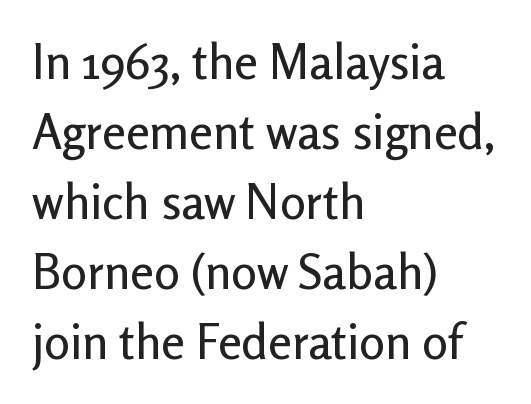
{"serif": "no", "italic": "no", "width": "normal", "stroke_contrast": "low", "x_height": "medium", "monospaced": "no", "underline": "no", "align": "left", "line_spacing": "normal", "line_spacing_ratio": 1.46, "letter_spacing": "normal", "letter_spacing_em": 0.0, "glyph_px": 48}
